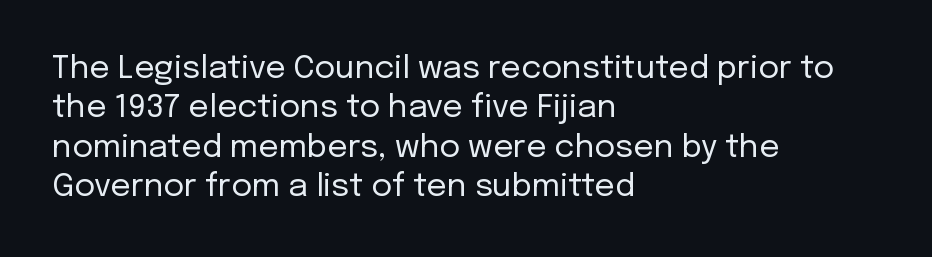
The image shows 32 px regular-weight sans-serif type, upright; set left-aligned, line spacing 1.23x, normal letter spacing, not underlined; low stroke contrast and a medium x-height.
